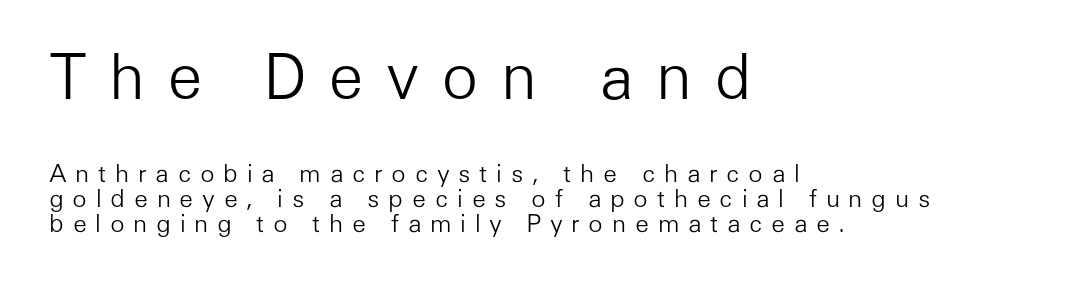
Q: Is the text bold? A: No.
Q: Is the text italic (slanted)? A: No, it is upright.
Q: Is the typeface a serif or a sans-serif typeface? A: Sans-serif.
Q: Is the text underlined? A: No.
Q: How is the paragraph aligned? A: Left-aligned.
Q: Is the spacing between letters normal or unusually wide? A: Unusually wide.
Q: Is the spacing between lines tight, normal or loose? A: Tight.
Q: Which block of text is set in a larger size, the first (top) or the second (bottom)? A: The first (top) one.
Q: Width (condensed, normal, or wide)? A: Normal.
Q: Stroke contrast? A: Low.
Q: x-height? A: Medium.
Q: Monospaced? A: No.
